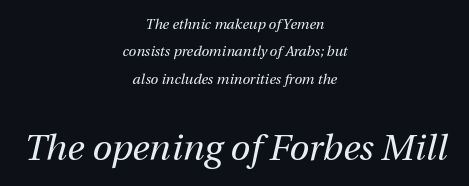
The face used here is proportionally spaced, like ordinary book or web type. Notice the wide empty band between every row — that's loose leading. Visually, the bottom section dominates because its glyphs are scaled up. Just letters on the line, the space beneath them empty. Characters are canted at an angle relative to the baseline's perpendicular. This is not heavy type; no bold has been used.
